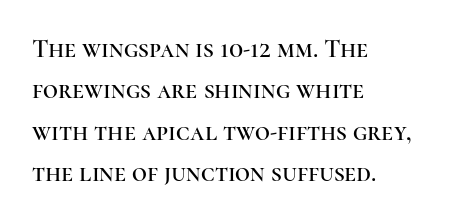
Honestly, there is no underline to notice here at all. Nothing unusual about the tracking: characters are spaced as the font intends. These lines stack with their left ends in a neat column. Posture: vertical. Normally led — the rows are evenly, conventionally spaced.
